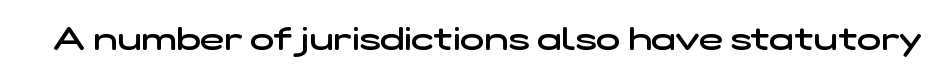
Q: Is the text bold? A: Semi-bold.
Q: Is the typeface a serif or a sans-serif typeface? A: Sans-serif.
Q: Is the text underlined? A: No.
Q: Is the spacing between letters normal or unusually wide? A: Normal.
Q: Width (condensed, normal, or wide)? A: Wide.
Q: Stroke contrast? A: Low.
Q: x-height? A: Medium.
Q: Monospaced? A: No.
